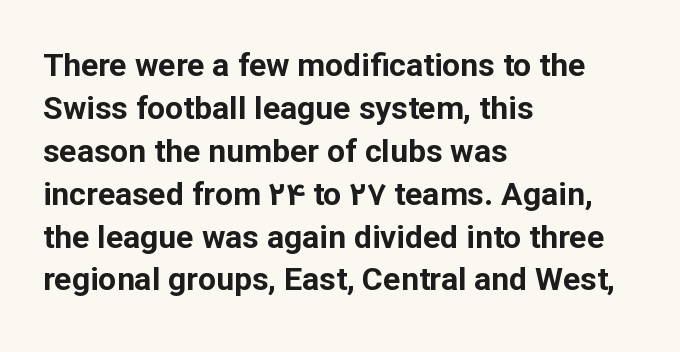
Check where the strokes stop: nothing finishes them off — pure sans. The sample has been set heavy, in full bold. Beneath every word, the page is bare. A classic flush-left, rag-right setting is used for this passage. Ordinary non-slanted type is in use. Each word holds together tightly as a unit, with standard inter-letter gaps.
